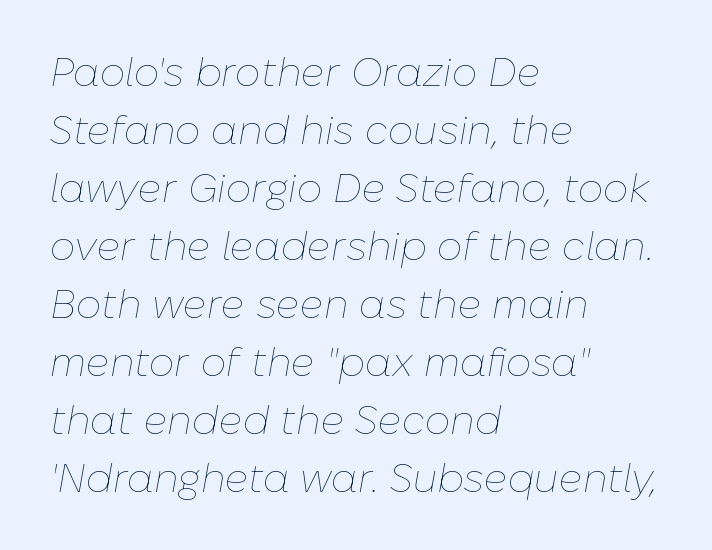
Q: Is the text bold? A: No.
Q: Is the text italic (slanted)? A: Yes, it leans right by about 10 degrees.
Q: Is the text underlined? A: No.
Q: How is the paragraph aligned? A: Left-aligned.
Q: Is the spacing between letters normal or unusually wide? A: Normal.
Q: Is the spacing between lines tight, normal or loose? A: Normal.
Q: Width (condensed, normal, or wide)? A: Normal.
Q: Stroke contrast? A: Low.
Q: x-height? A: Medium.
Q: Monospaced? A: No.
